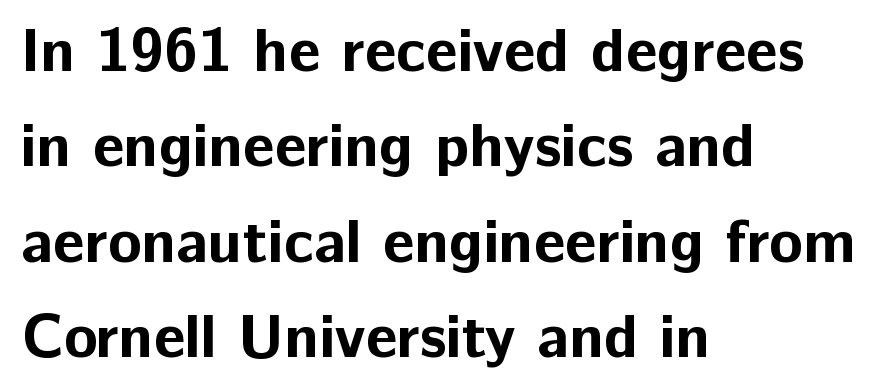
{"serif": "no", "italic": "no", "bold": "yes", "weight": "bold", "width": "normal", "stroke_contrast": "low", "x_height": "medium", "monospaced": "no", "underline": "no", "align": "left", "line_spacing": "normal", "line_spacing_ratio": 1.54, "letter_spacing": "normal", "letter_spacing_em": 0.0, "glyph_px": 62}
